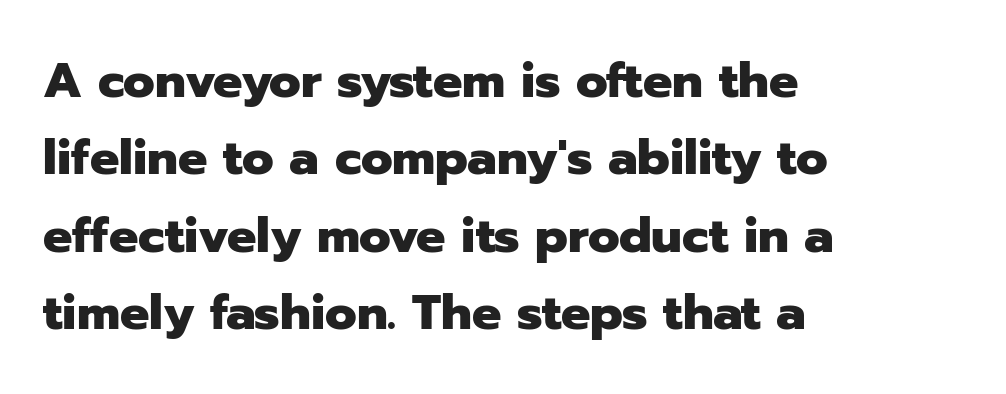
{"serif": "no", "italic": "no", "bold": "yes", "weight": "heavy", "width": "normal", "stroke_contrast": "low", "x_height": "medium", "monospaced": "no", "underline": "no", "align": "left", "line_spacing": "normal", "line_spacing_ratio": 1.58, "letter_spacing": "normal", "letter_spacing_em": 0.0, "glyph_px": 49}
